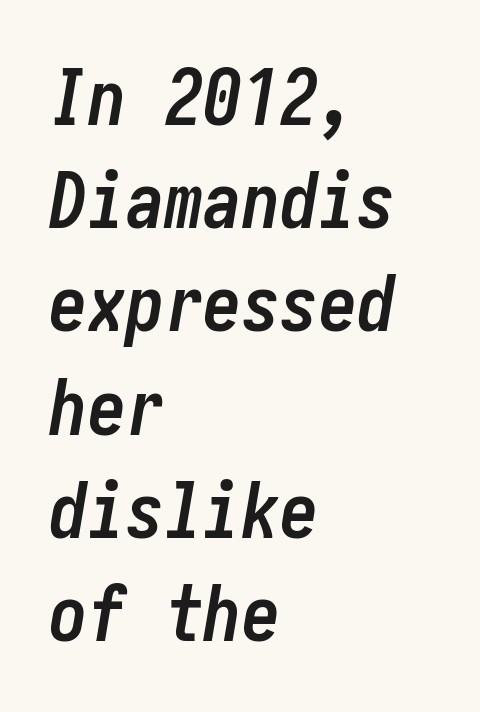
{"italic": "yes", "lean": "right", "slant_degrees": 10, "bold": "yes", "weight": "semibold", "width": "condensed", "stroke_contrast": "low", "x_height": "medium", "underline": "no", "align": "left", "line_spacing": "normal", "line_spacing_ratio": 1.34, "letter_spacing": "normal", "letter_spacing_em": 0.0, "glyph_px": 77}
